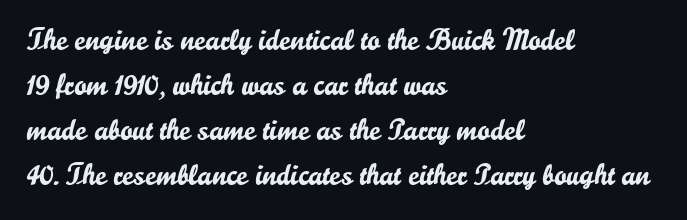
{"serif": "no", "width": "normal", "stroke_contrast": "low", "x_height": "small", "monospaced": "no", "underline": "no", "align": "left", "line_spacing": "normal", "line_spacing_ratio": 1.5, "letter_spacing": "normal", "letter_spacing_em": 0.0, "glyph_px": 30}
